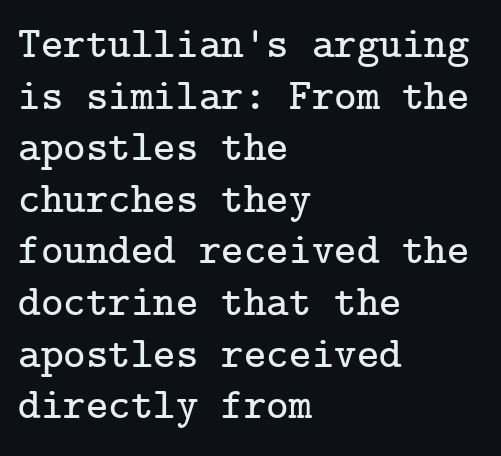
{"serif": "yes", "italic": "no", "width": "normal", "stroke_contrast": "low", "x_height": "medium", "underline": "no", "align": "left", "line_spacing_ratio": 1.2, "letter_spacing": "normal", "letter_spacing_em": 0.0, "glyph_px": 43}
